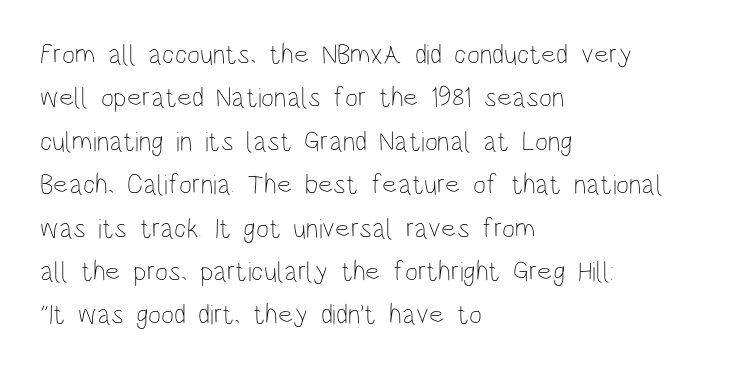
{"italic": "no", "bold": "no", "weight": "thin", "width": "condensed", "stroke_contrast": "low", "x_height": "large", "monospaced": "no", "underline": "no", "align": "left", "line_spacing": "normal", "line_spacing_ratio": 1.55, "letter_spacing": "normal", "letter_spacing_em": 0.0, "glyph_px": 28}
